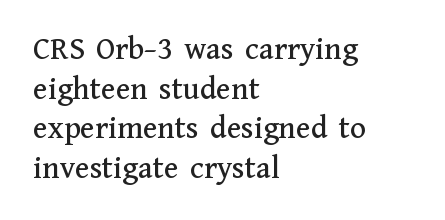
Q: Is the text italic (slanted)? A: No, it is upright.
Q: Is the typeface a serif or a sans-serif typeface? A: Serif.
Q: Is the text underlined? A: No.
Q: How is the paragraph aligned? A: Left-aligned.
Q: Is the spacing between letters normal or unusually wide? A: Normal.
Q: Width (condensed, normal, or wide)? A: Normal.
Q: Stroke contrast? A: Medium.
Q: x-height? A: Medium.
Q: Monospaced? A: No.
